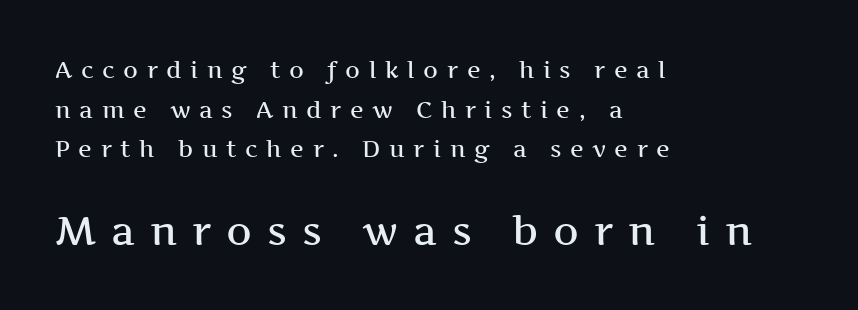
Check under the words: just untouched page. There is plenty of visible air inserted between adjacent glyphs. The typography opts for an upright posture over an oblique one. The passage shown begins with its smaller block and ends with its larger one. The designer went with a serif here, giving each stem small feet. The face used here is proportionally spaced, like ordinary book or web type.
